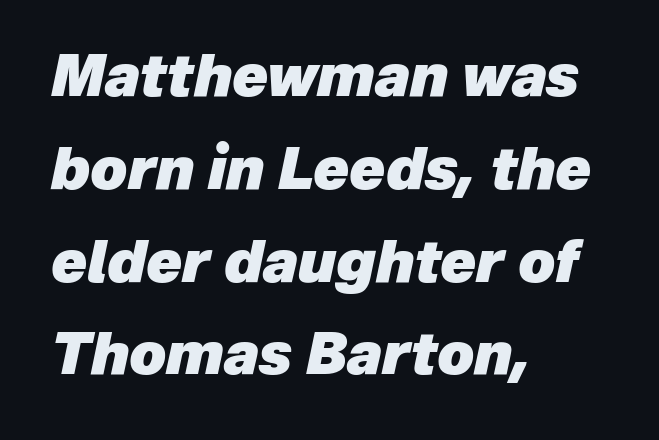
The image shows 58 px heavy type, italic (leaning right); set left-aligned, normal line spacing (1.6x), normal letter spacing, not underlined; low stroke contrast and a medium x-height.
